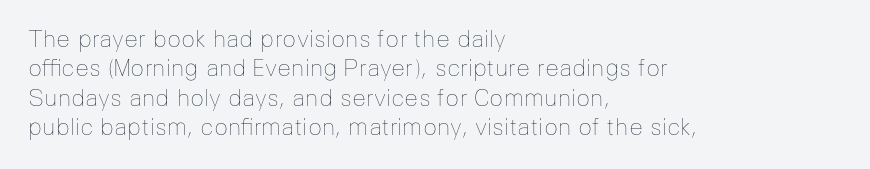
{"italic": "no", "bold": "no", "underline": "no", "align": "left", "line_spacing": "normal", "line_spacing_ratio": 1.28, "letter_spacing": "normal", "letter_spacing_em": 0.0, "glyph_px": 23}
